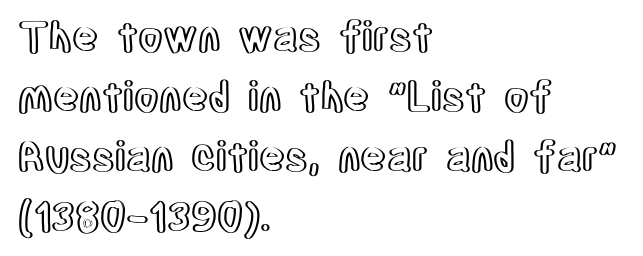
The image shows 40 px condensed type, upright; set left-aligned, normal line spacing (1.5x), normal letter spacing, not underlined; a large x-height.
